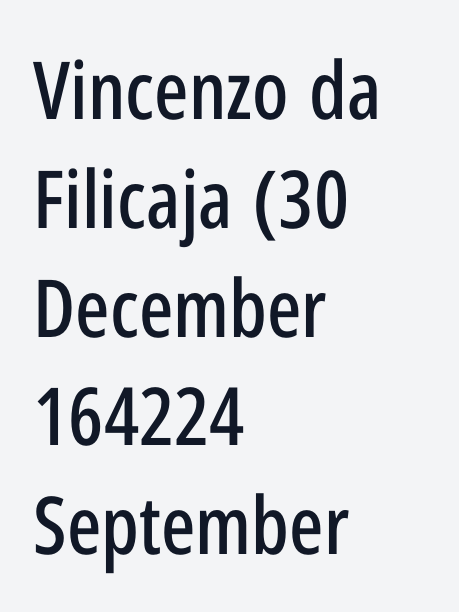
Q: Is the text italic (slanted)? A: No, it is upright.
Q: Is the typeface a serif or a sans-serif typeface? A: Sans-serif.
Q: Is the text underlined? A: No.
Q: How is the paragraph aligned? A: Left-aligned.
Q: Is the spacing between letters normal or unusually wide? A: Normal.
Q: Is the spacing between lines tight, normal or loose? A: Normal.
Q: Width (condensed, normal, or wide)? A: Condensed.
Q: Stroke contrast? A: Low.
Q: x-height? A: Medium.
Q: Monospaced? A: No.
